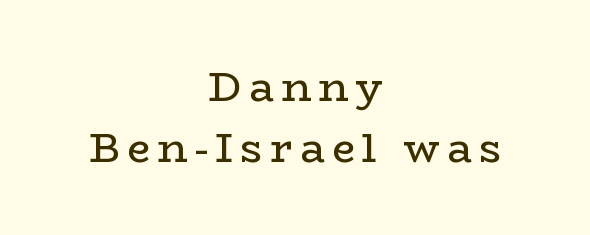
Q: Is the text bold? A: No.
Q: Is the text italic (slanted)? A: No, it is upright.
Q: Is the typeface a serif or a sans-serif typeface? A: Serif.
Q: Is the text underlined? A: No.
Q: How is the paragraph aligned? A: Centered.
Q: Is the spacing between lines tight, normal or loose? A: Normal.
Q: Width (condensed, normal, or wide)? A: Wide.
Q: Stroke contrast? A: Low.
Q: x-height? A: Medium.
Q: Monospaced? A: No.
